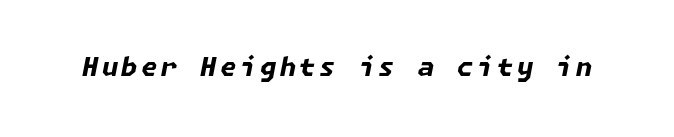
{"italic": "yes", "lean": "right", "slant_degrees": 11, "bold": "yes", "underline": "no", "glyph_px": 26}
